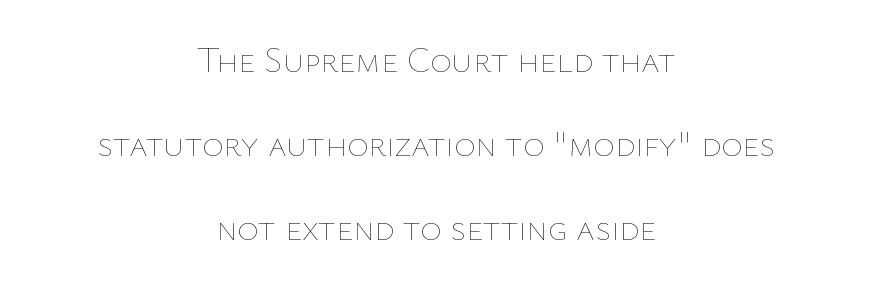
The image shows 36 px thin type, upright; set centered, loose line spacing (2.34x), normal letter spacing, not underlined; low stroke contrast and a medium x-height.
